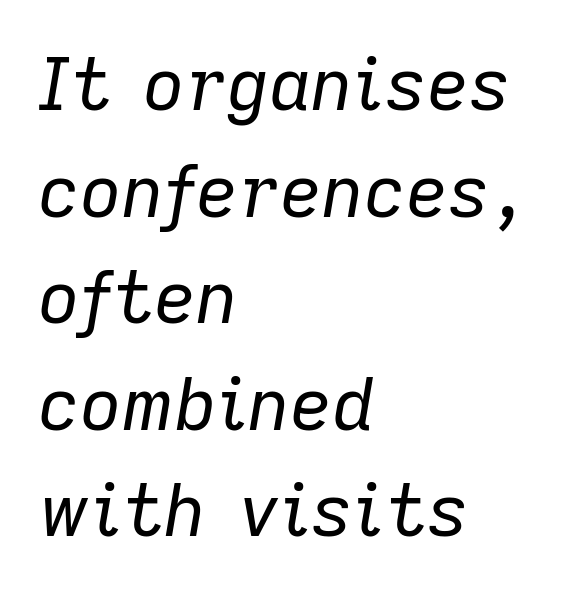
Compared with a typical body face, this is equally light or lighter still. Normally led — the rows are evenly, conventionally spaced. This sample is left-justified, so line endings fall wherever the words run out. The face used here is proportionally spaced, like ordinary book or web type.
